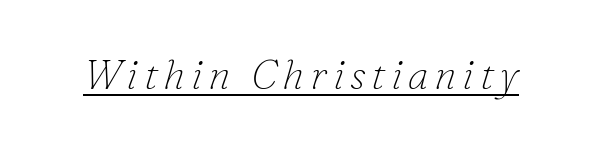
The image shows 41 px thin serif type, italic (leaning right); set underlined; low stroke contrast and a small x-height.
